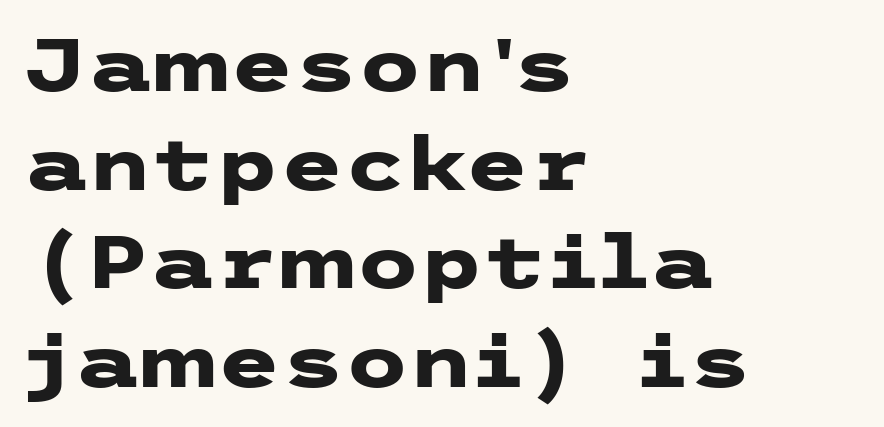
The image shows 73 px heavy, wide sans-serif type, upright; set left-aligned, normal line spacing (1.35x), normal letter spacing, not underlined; low stroke contrast and a medium x-height.
